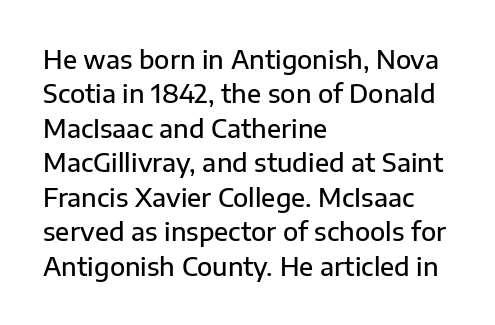
No italicization has been applied; the sample stays upright. Every letter is mildly thick-stroked: semibold rather than bold. The rag falls on the right side of this text block. The area under the type is left untouched.
